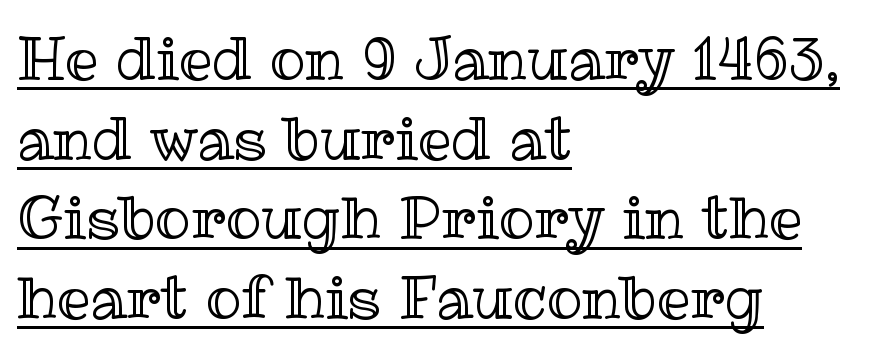
{"italic": "no", "width": "normal", "x_height": "medium", "monospaced": "no", "underline": "yes", "align": "left", "line_spacing": "normal", "line_spacing_ratio": 1.35, "letter_spacing": "normal", "letter_spacing_em": 0.0, "glyph_px": 59}
